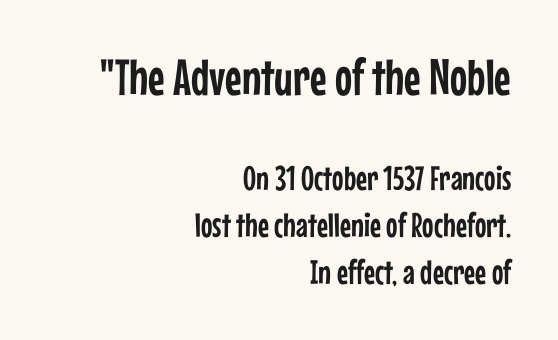
Q: Is the text italic (slanted)? A: No, it is upright.
Q: Is the typeface a serif or a sans-serif typeface? A: Sans-serif.
Q: Is the text underlined? A: No.
Q: How is the paragraph aligned? A: Right-aligned.
Q: Is the spacing between letters normal or unusually wide? A: Normal.
Q: Is the spacing between lines tight, normal or loose? A: Normal.
Q: Which block of text is set in a larger size, the first (top) or the second (bottom)? A: The first (top) one.
Q: Width (condensed, normal, or wide)? A: Condensed.
Q: Stroke contrast? A: Low.
Q: x-height? A: Medium.
Q: Monospaced? A: No.
